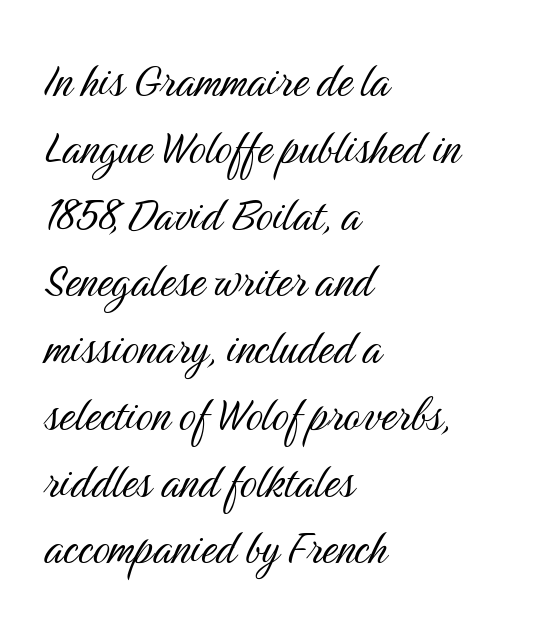
Q: Is the text bold? A: No.
Q: Is the text italic (slanted)? A: Yes.
Q: Is the typeface a serif or a sans-serif typeface? A: Sans-serif.
Q: Is the text underlined? A: No.
Q: How is the paragraph aligned? A: Left-aligned.
Q: Is the spacing between letters normal or unusually wide? A: Normal.
Q: Is the spacing between lines tight, normal or loose? A: Normal.
Q: Width (condensed, normal, or wide)? A: Condensed.
Q: Stroke contrast? A: Medium.
Q: x-height? A: Medium.
Q: Monospaced? A: No.
